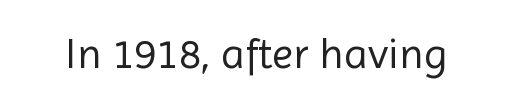
The image shows 43 px regular-weight sans-serif type, upright; set normal letter spacing, not underlined; a medium x-height.
